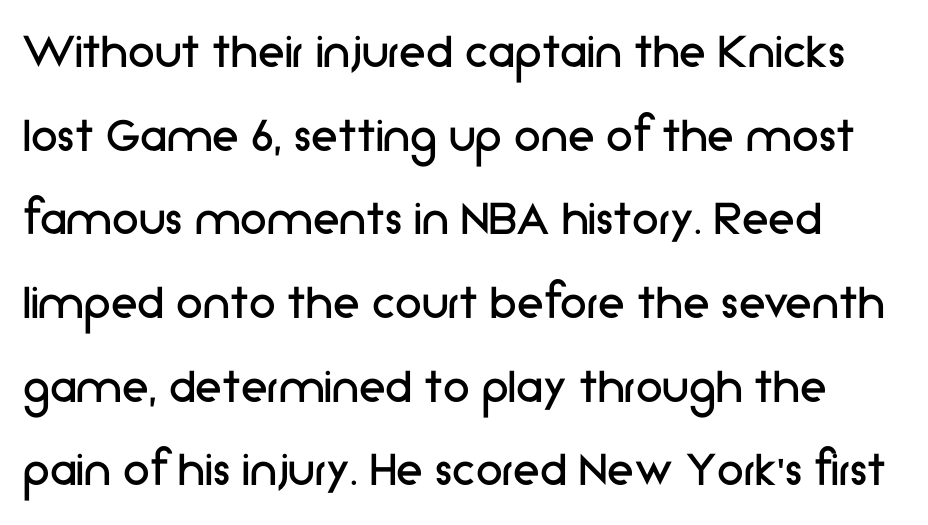
A quiet, ordinary-to-light weight characterises the typeface. If you measured baseline to baseline, you'd find a middling distance. A roman cut, with each character standing at attention. Here the designer chose a conventional face with non-uniform glyph widths. Clear beneath every line of the passage. Check where the strokes stop: nothing finishes them off — pure sans.
